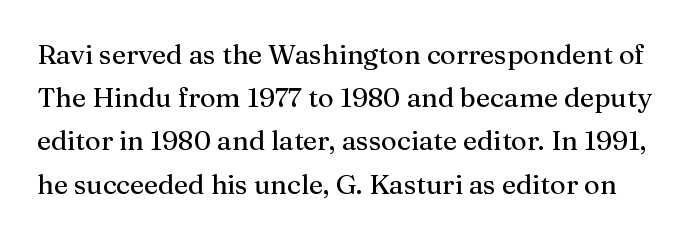
{"italic": "no", "underline": "no", "line_spacing": "normal", "line_spacing_ratio": 1.6, "letter_spacing": "normal", "letter_spacing_em": 0.0, "glyph_px": 27}
